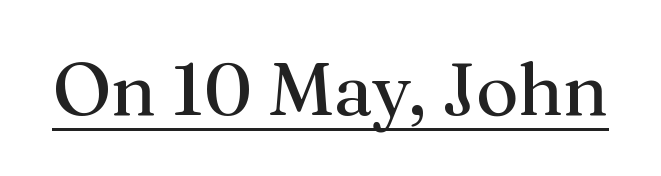
The image shows 74 px regular-weight serif type, upright; set normal letter spacing, underlined; medium stroke contrast and a medium x-height.
